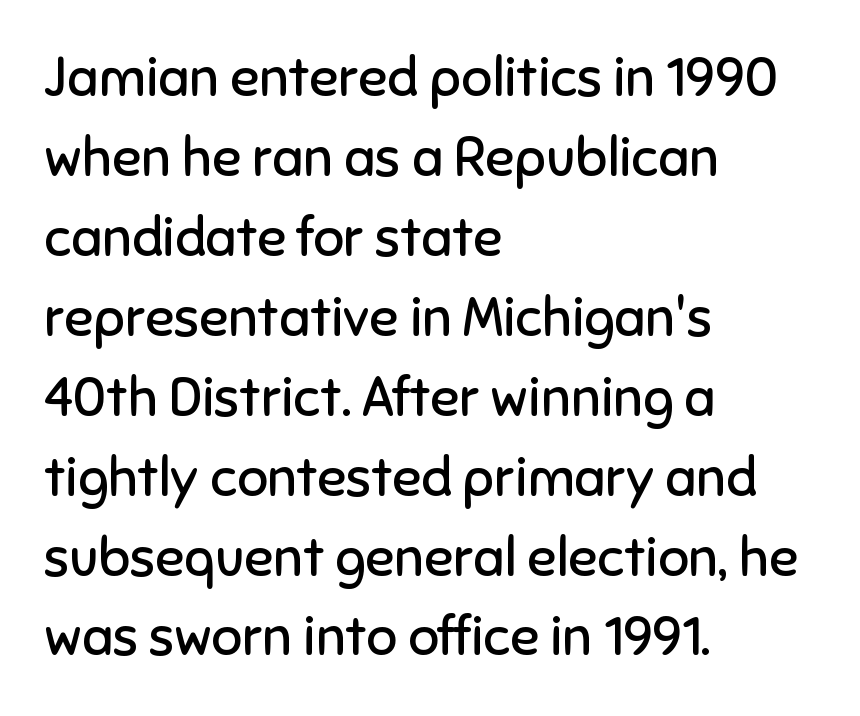
{"serif": "no", "italic": "no", "bold": "no", "weight": "regular", "width": "normal", "stroke_contrast": "low", "x_height": "medium", "monospaced": "no", "underline": "no", "align": "left", "line_spacing": "normal", "line_spacing_ratio": 1.48, "letter_spacing": "normal", "letter_spacing_em": 0.0, "glyph_px": 54}
